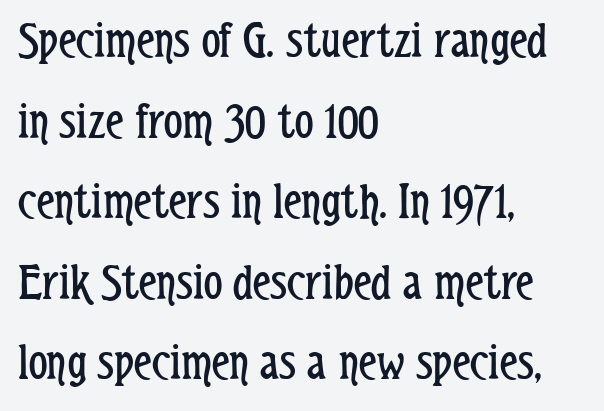
The letters look calm and open, with moderate or lighter stems. The lines in this sample share a left origin and differ only in where they stop. Rows of type keep a routine distance in the vertical direction. A sans-serif font was chosen for this passage.
